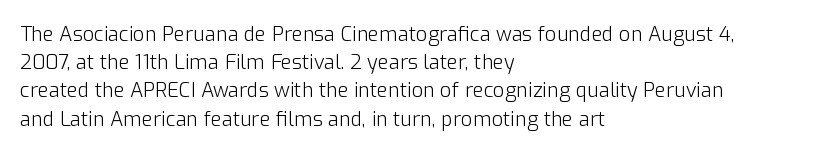
Nobody drew a line under any word here. When letters stand straight like this, we call the style roman or upright. The lines sit at an ordinary, default distance from one another. Summary of weight: not heavy and not bold.
